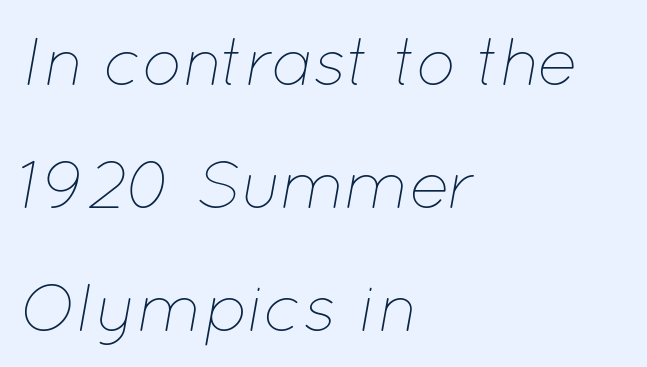
{"italic": "yes", "lean": "right", "slant_degrees": 12, "bold": "no", "weight": "thin", "width": "normal", "stroke_contrast": "low", "x_height": "medium", "monospaced": "no", "underline": "no", "align": "left", "line_spacing_ratio": 1.81, "letter_spacing": "normal", "letter_spacing_em": 0.0, "glyph_px": 68}
